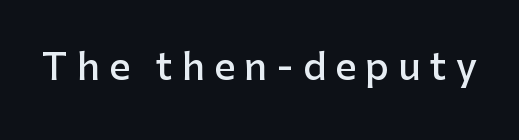
The image shows 37 px semibold sans-serif type, upright; set unusually wide letter spacing (+0.25 em), not underlined; low stroke contrast and a medium x-height.
